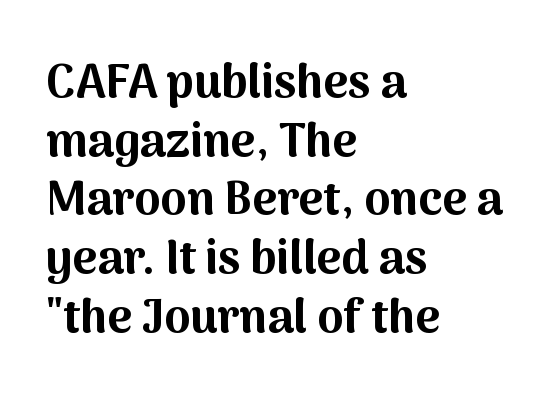
Posture: straight, roman, zero tilt. Spacing verdict: proportional, widths tailored to each character. In terms of leading, this rendering sits right in the middle. Every row of glyphs begins at an identical x-position on the left.
